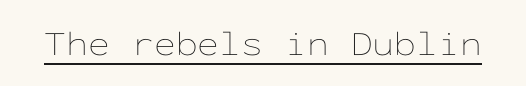
{"italic": "no", "bold": "no", "weight": "thin", "width": "wide", "stroke_contrast": "low", "x_height": "medium", "monospaced": "yes", "underline": "yes", "letter_spacing": "normal", "letter_spacing_em": 0.0, "glyph_px": 35}
